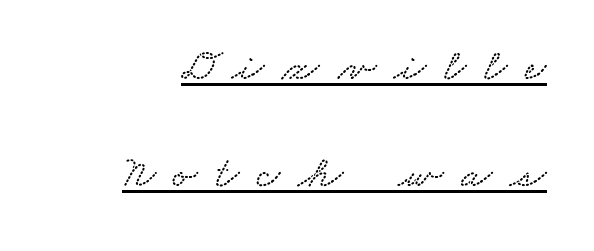
The image shows 46 px wide type; set loose line spacing (2.33x), unusually wide letter spacing (+0.39 em), underlined; low stroke contrast and a small x-height.
